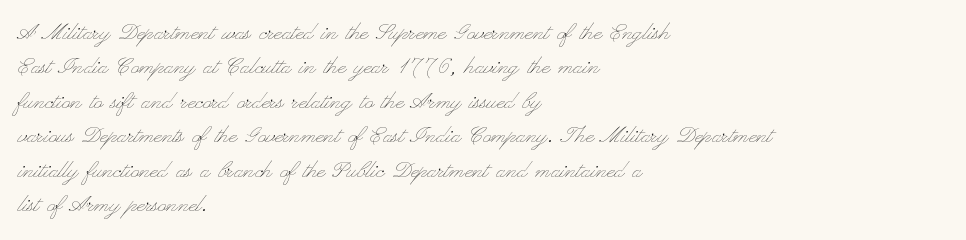
{"bold": "no", "weight": "thin", "width": "wide", "stroke_contrast": "low", "x_height": "small", "monospaced": "no", "underline": "no", "align": "left", "line_spacing_ratio": 1.23, "letter_spacing": "normal", "letter_spacing_em": 0.0, "glyph_px": 28}
